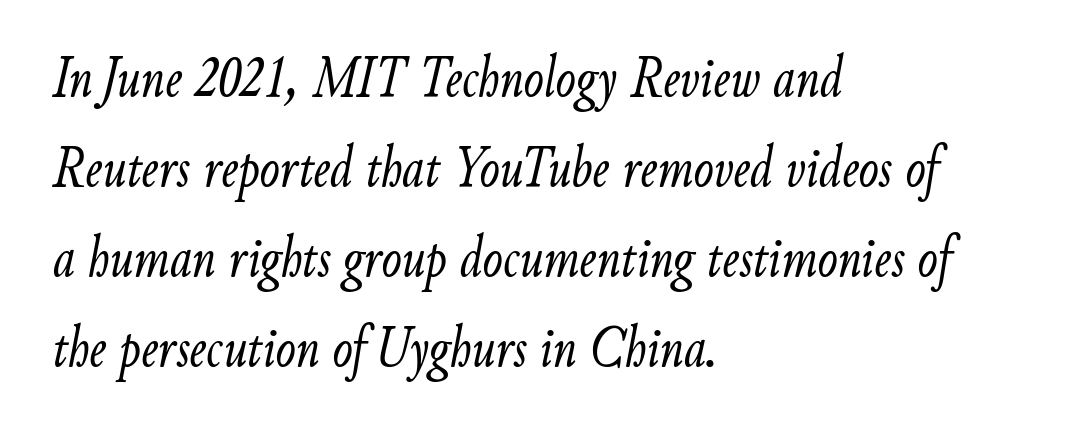
The image shows 60 px light, condensed type, italic (leaning right); set left-aligned, normal line spacing (1.5x), normal letter spacing, not underlined; low stroke contrast and a small x-height.
